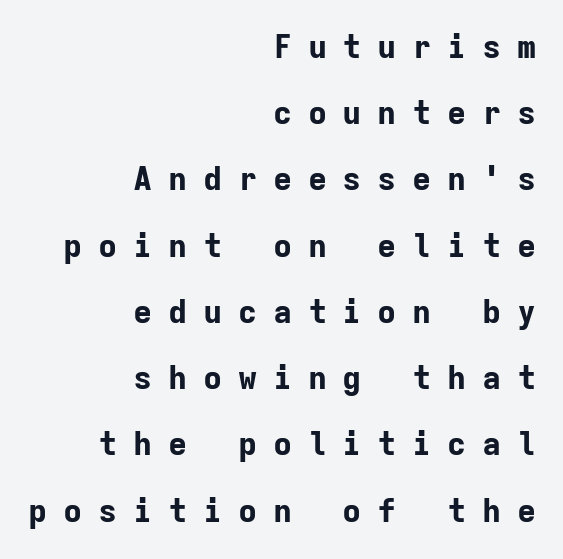
The letters carry no serifs — their stems end cleanly without finishing strokes. The face used here has the dense, thick strokes of a bold. Think of a typewriter: that constant character pitch is what you see here. All the whitespace from short lines collects on the left.
